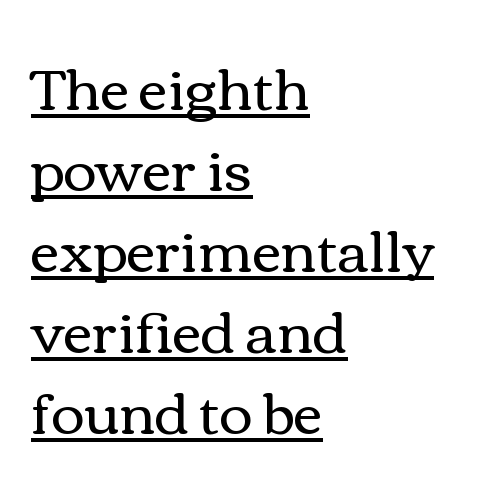
Q: Is the text bold? A: No.
Q: Is the text italic (slanted)? A: No, it is upright.
Q: Is the text underlined? A: Yes.
Q: How is the paragraph aligned? A: Left-aligned.
Q: Is the spacing between letters normal or unusually wide? A: Normal.
Q: Is the spacing between lines tight, normal or loose? A: Normal.
Q: Width (condensed, normal, or wide)? A: Wide.
Q: Stroke contrast? A: Medium.
Q: x-height? A: Medium.
Q: Monospaced? A: No.
